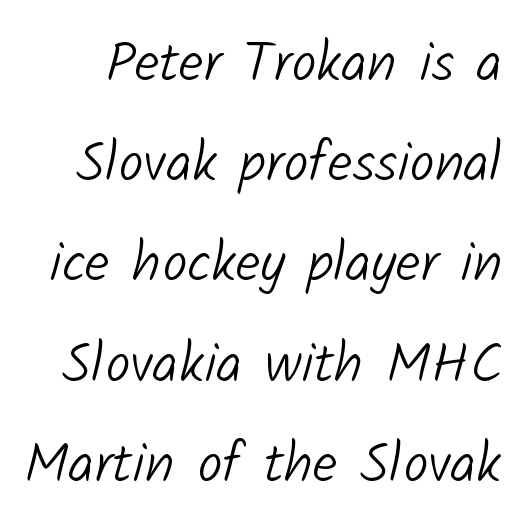
The image shows 56 px light sans-serif type; set line spacing 1.79x, normal letter spacing, not underlined; low stroke contrast and a medium x-height.
